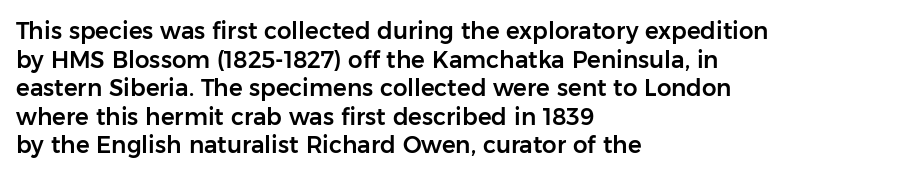
Each line starts at the same left margin while the right side varies. This sample uses plain, unmodified letter spacing. Only glyphs here, with clear space below each row. The letters stand upright; this is a roman face.
